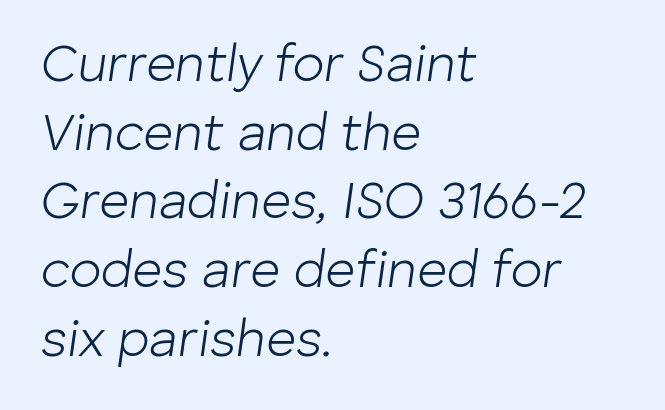
Q: Is the text bold? A: No.
Q: Is the text italic (slanted)? A: Yes, it leans right by about 8 degrees.
Q: Is the text underlined? A: No.
Q: How is the paragraph aligned? A: Left-aligned.
Q: Is the spacing between letters normal or unusually wide? A: Normal.
Q: Is the spacing between lines tight, normal or loose? A: Normal.
Q: Width (condensed, normal, or wide)? A: Normal.
Q: Stroke contrast? A: Low.
Q: x-height? A: Medium.
Q: Monospaced? A: No.
